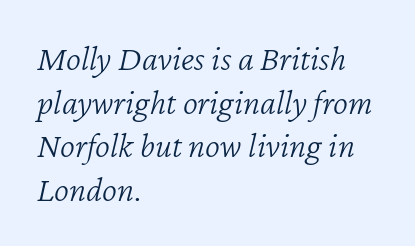
{"italic": "yes", "lean": "right", "slant_degrees": 12, "bold": "no", "weight": "light", "width": "normal", "stroke_contrast": "low", "x_height": "medium", "monospaced": "no", "underline": "no", "align": "left", "line_spacing_ratio": 1.21, "letter_spacing": "normal", "letter_spacing_em": 0.0, "glyph_px": 36}
